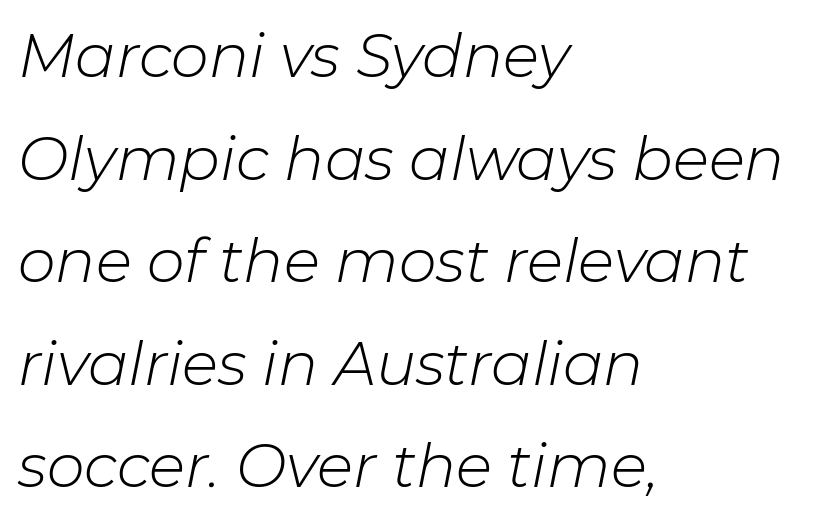
The image shows 60 px light type, italic (leaning right); set left-aligned, line spacing 1.71x, normal letter spacing, not underlined; low stroke contrast and a medium x-height.
